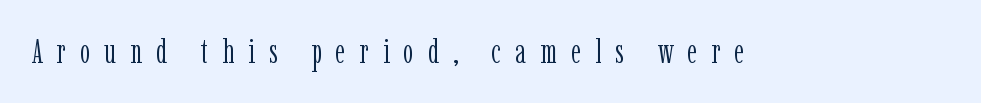
{"serif": "yes", "italic": "no", "bold": "no", "weight": "light", "width": "condensed", "stroke_contrast": "low", "x_height": "medium", "monospaced": "no", "underline": "no", "letter_spacing": "wide", "letter_spacing_em": 0.43, "glyph_px": 33}
